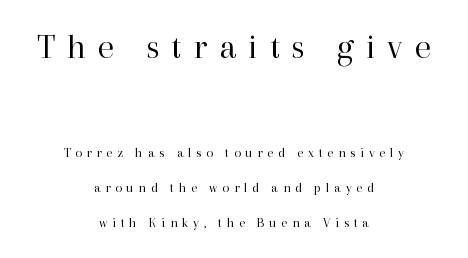
The image shows 36 px regular-weight serif type, upright; set centered, loose line spacing (2.49x), unusually wide letter spacing (+0.33 em), not underlined; the first (top) block is 2.57x larger; high stroke contrast and a medium x-height.
